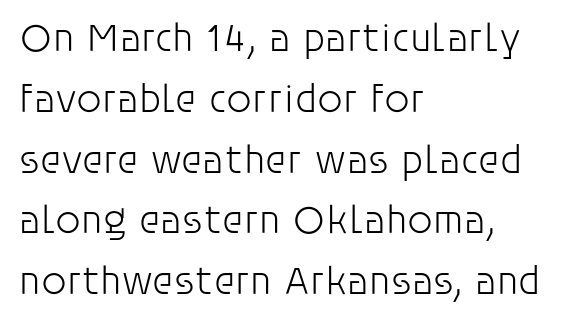
{"serif": "no", "italic": "no", "bold": "no", "weight": "light", "width": "normal", "stroke_contrast": "low", "x_height": "large", "monospaced": "no", "underline": "no", "align": "left", "line_spacing": "normal", "line_spacing_ratio": 1.52, "letter_spacing": "normal", "letter_spacing_em": 0.0, "glyph_px": 40}
